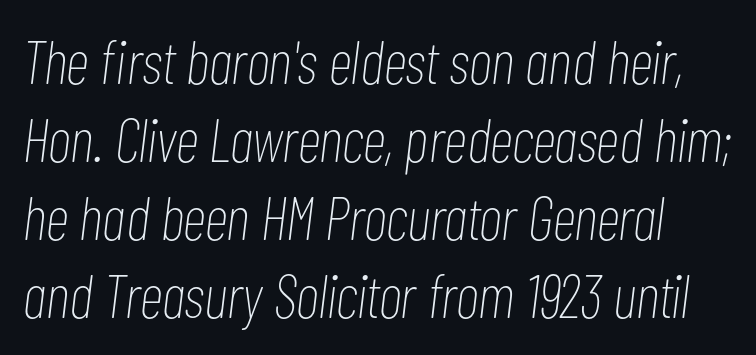
Q: Is the text bold? A: No.
Q: Is the text italic (slanted)? A: Yes, it leans right by about 7 degrees.
Q: Is the text underlined? A: No.
Q: Is the spacing between letters normal or unusually wide? A: Normal.
Q: Is the spacing between lines tight, normal or loose? A: Normal.
Q: Width (condensed, normal, or wide)? A: Condensed.
Q: Stroke contrast? A: Low.
Q: x-height? A: Medium.
Q: Monospaced? A: No.
